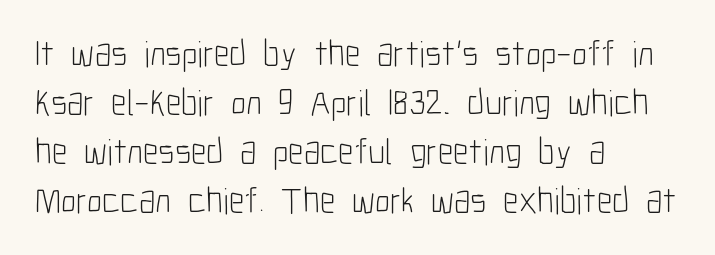
{"serif": "no", "italic": "no", "bold": "no", "weight": "light", "width": "condensed", "stroke_contrast": "low", "x_height": "medium", "monospaced": "no", "underline": "no", "align": "left", "line_spacing": "normal", "line_spacing_ratio": 1.32, "letter_spacing": "normal", "letter_spacing_em": 0.0, "glyph_px": 37}
